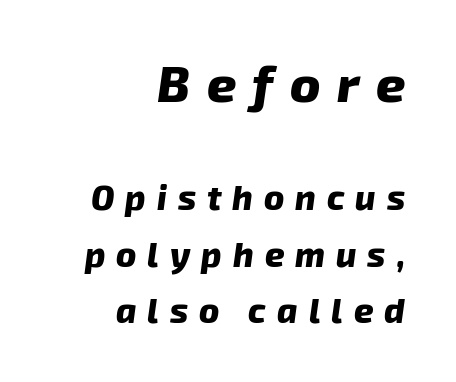
{"italic": "yes", "lean": "right", "slant_degrees": 8, "bold": "yes", "weight": "heavy", "width": "normal", "stroke_contrast": "low", "x_height": "medium", "monospaced": "no", "underline": "no", "align": "right", "line_spacing": "normal", "line_spacing_ratio": 1.66, "letter_spacing": "wide", "letter_spacing_em": 0.32, "larger_block": "first", "size_ratio": 1.5, "glyph_px": 51}
